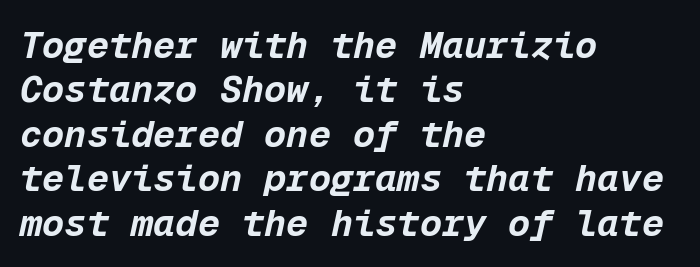
Descenders are the only things crossing below the line. This sample has the even, mechanical cadence of fixed-width lettering. Typesetter's note: full bold, strokes at maximum text heaviness. The letterforms sit shoulder to shoulder at normal distance. The passage shown leans; its letterforms are oblique. If you drew a ruler down the left edge, every line would touch it.
